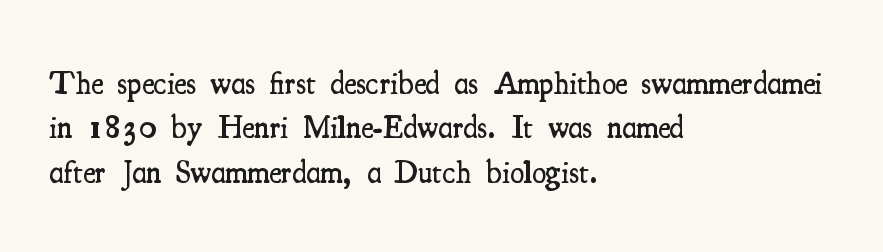
{"serif": "yes", "italic": "no", "bold": "semi", "weight": "semibold", "width": "condensed", "stroke_contrast": "medium", "x_height": "small", "monospaced": "no", "underline": "no", "align": "left", "line_spacing": "normal", "line_spacing_ratio": 1.39, "letter_spacing": "normal", "letter_spacing_em": 0.0, "glyph_px": 32}
